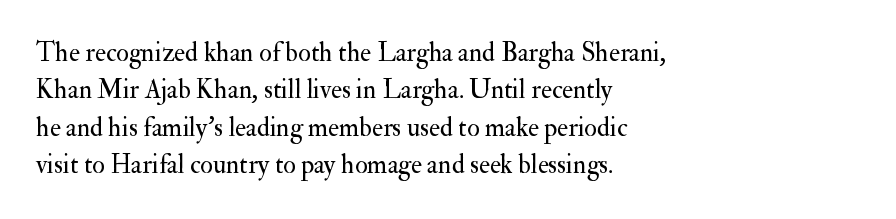
The image shows 26 px text type, upright; set left-aligned, normal line spacing (1.44x), normal letter spacing, not underlined.
